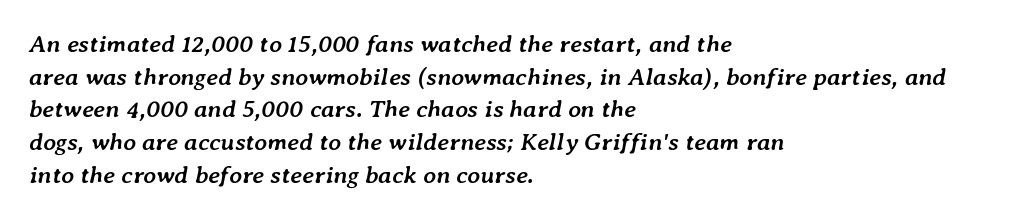
The image shows 25 px bold type, italic (leaning right); set left-aligned, normal line spacing (1.31x), normal letter spacing, not underlined.
